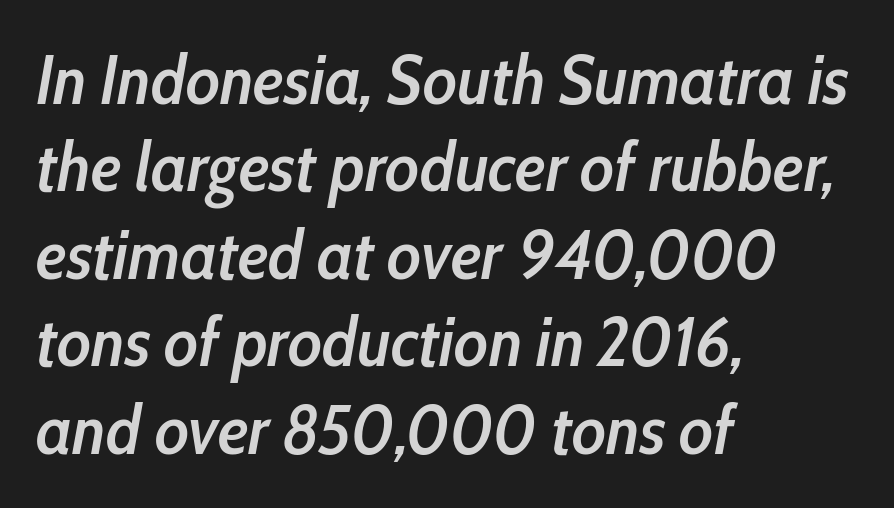
The image shows 70 px semibold, condensed type, italic (leaning right); set left-aligned, normal line spacing (1.25x), normal letter spacing, not underlined; low stroke contrast and a medium x-height.
